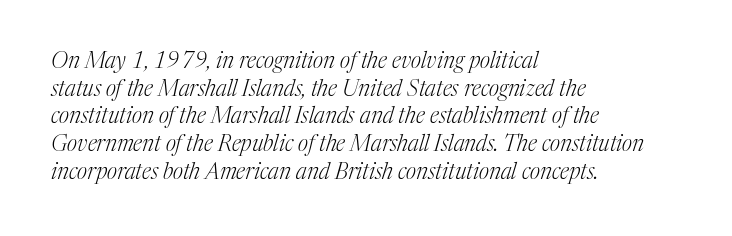
The image shows 22 px text type, italic (leaning right); set left-aligned, normal line spacing (1.26x), normal letter spacing, not underlined.
